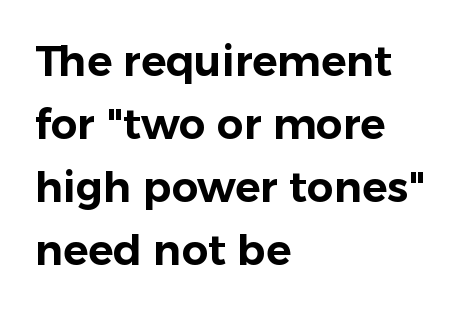
The image shows 42 px sans-serif type, upright; set left-aligned, normal line spacing (1.5x), normal letter spacing, not underlined; low stroke contrast and a medium x-height.
